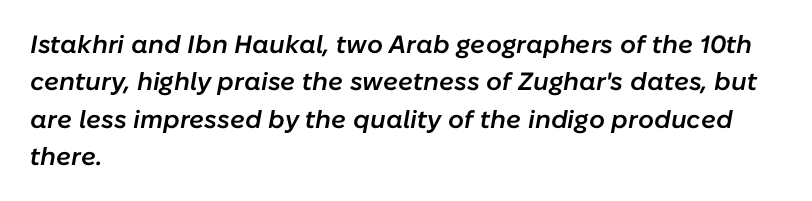
{"italic": "yes", "lean": "right", "slant_degrees": 10, "bold": "semi", "underline": "no", "align": "left", "line_spacing": "normal", "line_spacing_ratio": 1.5, "letter_spacing": "normal", "letter_spacing_em": 0.0, "glyph_px": 25}
